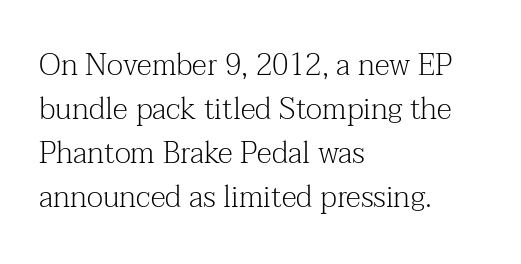
I'd call this a serif setting — the letters wear small feet. Weight: not bold — regular or lighter. Standard letterfit; no display-style spreading of the glyphs. Typeset ragged right — the left edge is the straight one.
